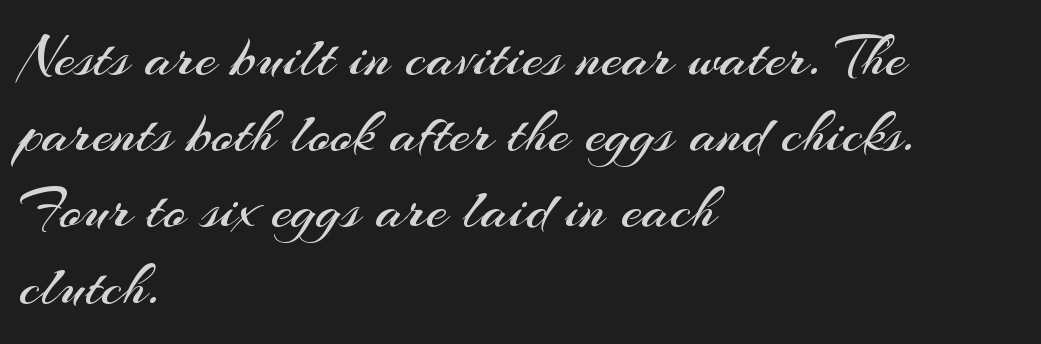
{"serif": "no", "bold": "no", "weight": "regular", "width": "normal", "stroke_contrast": "medium", "x_height": "small", "monospaced": "no", "underline": "no", "align": "left", "line_spacing": "normal", "line_spacing_ratio": 1.27, "letter_spacing": "normal", "letter_spacing_em": 0.0, "glyph_px": 60}
